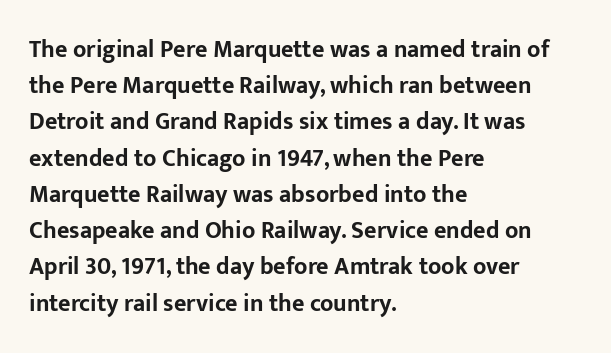
Q: Is the text bold? A: Yes.
Q: Is the text italic (slanted)? A: No, it is upright.
Q: Is the text underlined? A: No.
Q: How is the paragraph aligned? A: Left-aligned.
Q: Is the spacing between letters normal or unusually wide? A: Normal.
Q: Is the spacing between lines tight, normal or loose? A: Normal.
